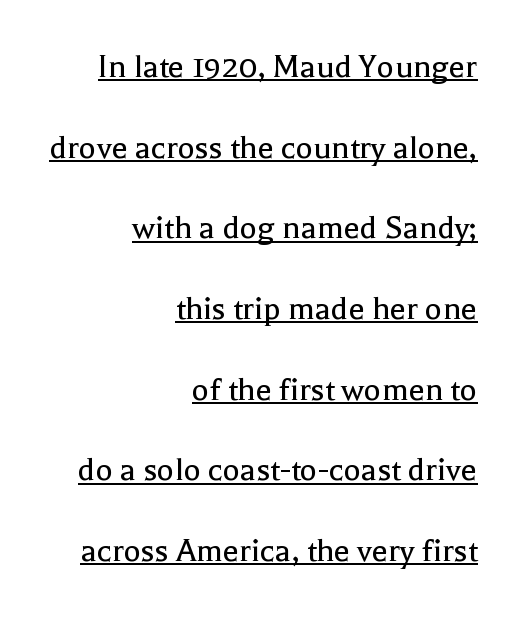
No heavy texture on the line: the type isn't bold. Like a heading marked for emphasis, these lines bear an underscore. The typesetter chose a ragged-left arrangement here. Letterform terminals end in serifs throughout the passage. Observe the ordinary spacing: letters are neighbours, not strangers.
